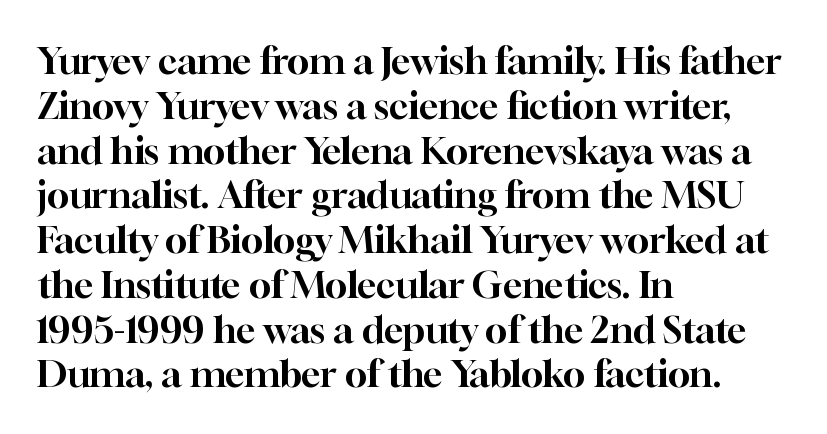
Any mark beneath the type? The region is blank. Old-style or modern, the face here clearly has serifs. The ragged edge is on the right, which tells us the setting is flush left. A typesetter would call this proportional, since set widths differ per character.
